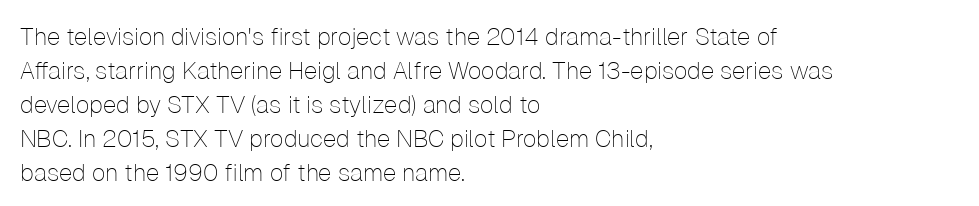
Q: Is the text bold? A: No.
Q: Is the text italic (slanted)? A: No, it is upright.
Q: Is the text underlined? A: No.
Q: How is the paragraph aligned? A: Left-aligned.
Q: Is the spacing between letters normal or unusually wide? A: Normal.
Q: Is the spacing between lines tight, normal or loose? A: Normal.
